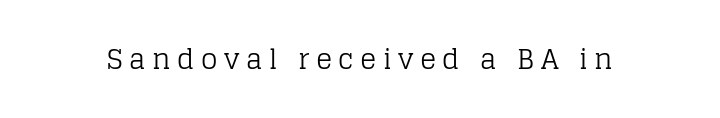
This sample uses expanded letter spacing, leaving extra air between glyphs. When letters stand straight like this, we call the style roman or upright. Is the type heavy? It reads as light-to-regular instead. Nobody drew a line under any word here.
